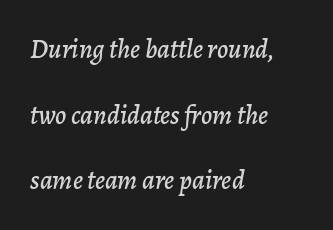
Only glyphs here, with clear space below each row. Summary of vertical rhythm: relaxed, with wide interline spacing. Tall strokes in this sample are angled rather than plumb. If you drew a ruler down the left edge, every line would touch it.
